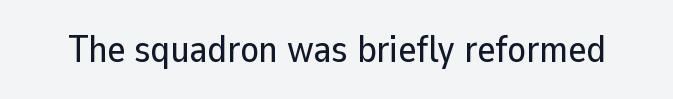
{"serif": "no", "italic": "no", "width": "normal", "stroke_contrast": "low", "x_height": "medium", "monospaced": "no", "underline": "no", "letter_spacing": "normal", "letter_spacing_em": 0.0, "glyph_px": 38}
